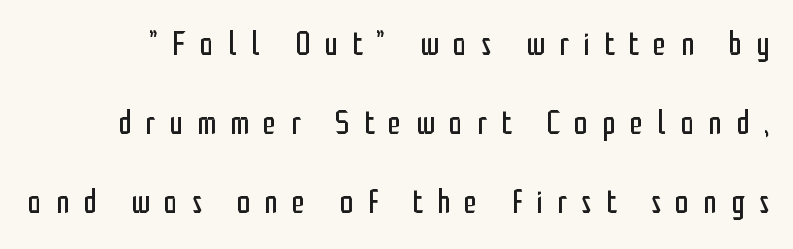
{"serif": "no", "italic": "no", "bold": "no", "weight": "regular", "width": "condensed", "stroke_contrast": "low", "x_height": "medium", "monospaced": "no", "underline": "no", "line_spacing": "loose", "line_spacing_ratio": 2.33, "letter_spacing": "wide", "letter_spacing_em": 0.42, "glyph_px": 34}
